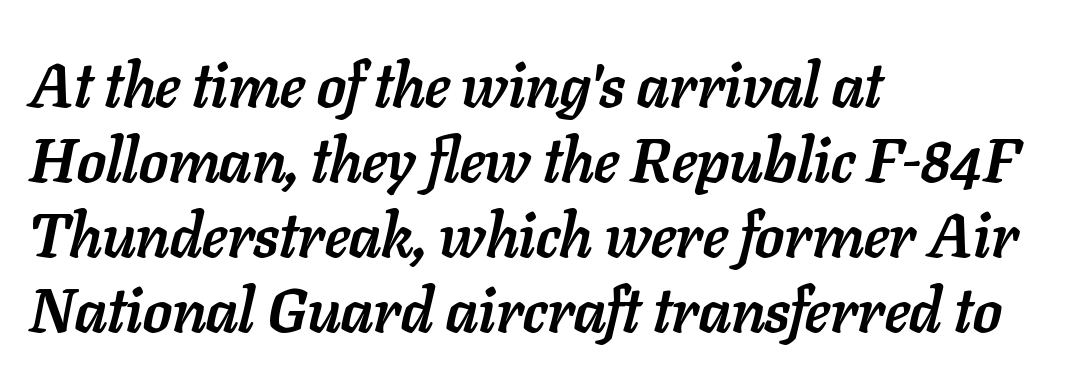
Q: Is the text bold? A: Yes.
Q: Is the text italic (slanted)? A: Yes, it leans right by about 11 degrees.
Q: Is the text underlined? A: No.
Q: How is the paragraph aligned? A: Left-aligned.
Q: Is the spacing between letters normal or unusually wide? A: Normal.
Q: Width (condensed, normal, or wide)? A: Normal.
Q: Stroke contrast? A: Low.
Q: x-height? A: Medium.
Q: Monospaced? A: No.
